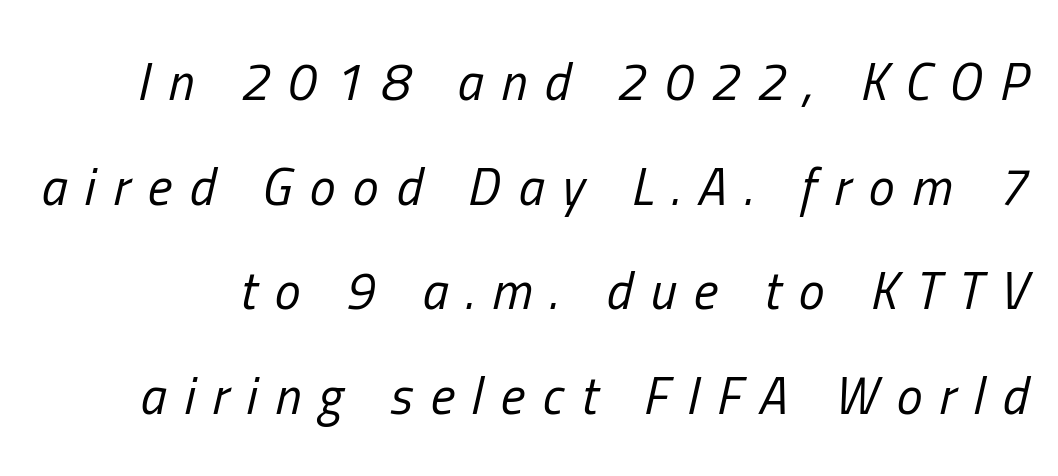
{"italic": "yes", "lean": "right", "slant_degrees": 13, "bold": "no", "weight": "regular", "width": "condensed", "stroke_contrast": "low", "x_height": "medium", "monospaced": "no", "underline": "no", "line_spacing": "loose", "line_spacing_ratio": 2.01, "letter_spacing": "wide", "letter_spacing_em": 0.34, "glyph_px": 52}
